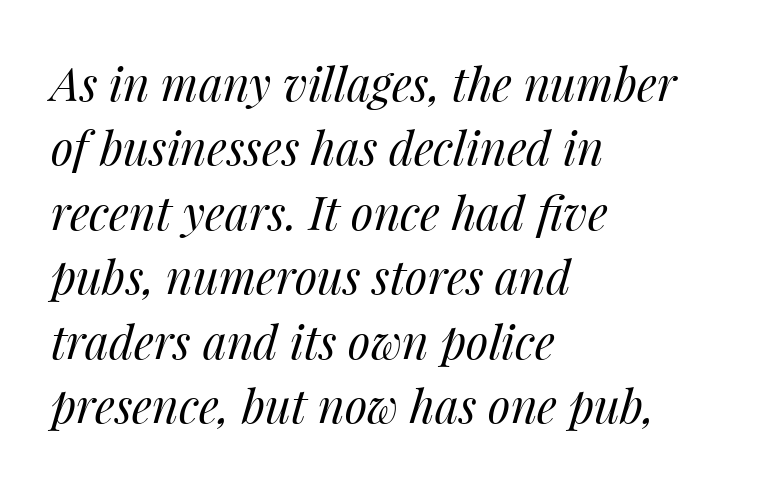
{"italic": "yes", "lean": "right", "slant_degrees": 14, "bold": "no", "weight": "regular", "width": "normal", "stroke_contrast": "medium", "x_height": "medium", "monospaced": "no", "underline": "no", "align": "left", "line_spacing": "normal", "line_spacing_ratio": 1.4, "letter_spacing": "normal", "letter_spacing_em": 0.0, "glyph_px": 46}
